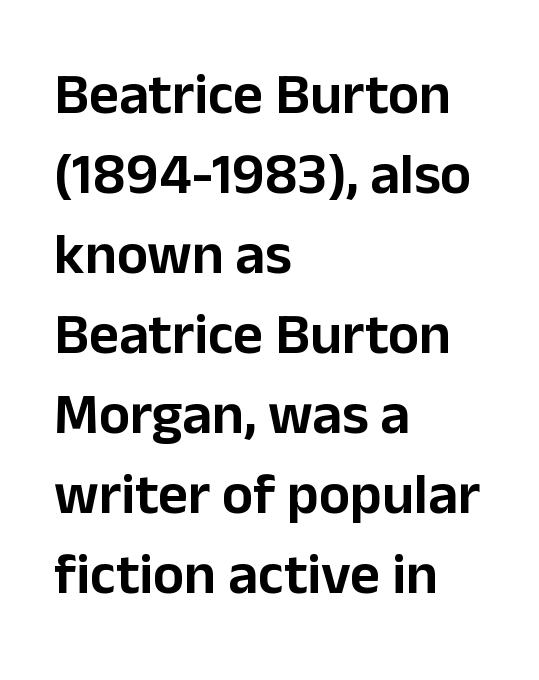
Q: Is the text italic (slanted)? A: No, it is upright.
Q: Is the typeface a serif or a sans-serif typeface? A: Sans-serif.
Q: Is the text underlined? A: No.
Q: How is the paragraph aligned? A: Left-aligned.
Q: Is the spacing between letters normal or unusually wide? A: Normal.
Q: Is the spacing between lines tight, normal or loose? A: Normal.
Q: Width (condensed, normal, or wide)? A: Normal.
Q: Stroke contrast? A: Low.
Q: x-height? A: Medium.
Q: Monospaced? A: No.
